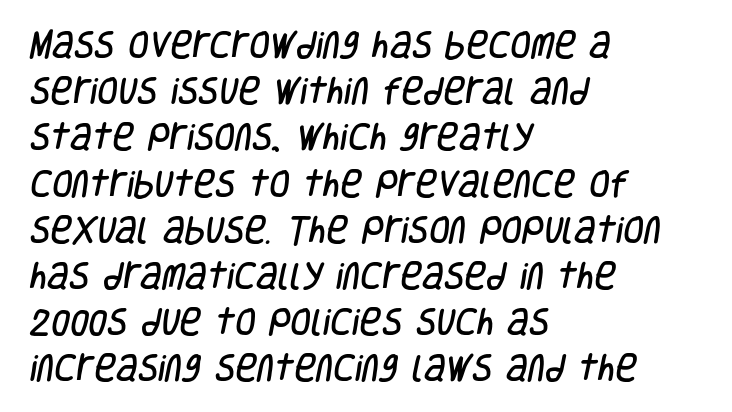
The image shows 30 px condensed sans-serif type; set left-aligned, normal line spacing (1.54x), normal letter spacing, not underlined; low stroke contrast and a large x-height.
